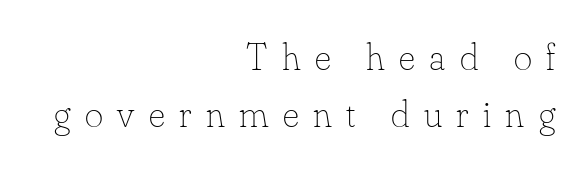
The passage shown is not bold in any degree. Teacher's note: observe the even right margin — that is flush-right alignment. Does extra space separate the letters? Yes, quite a lot of it. The rendering uses natural spacing where letterforms have individual widths. A roman cut, with each character standing at attention.
